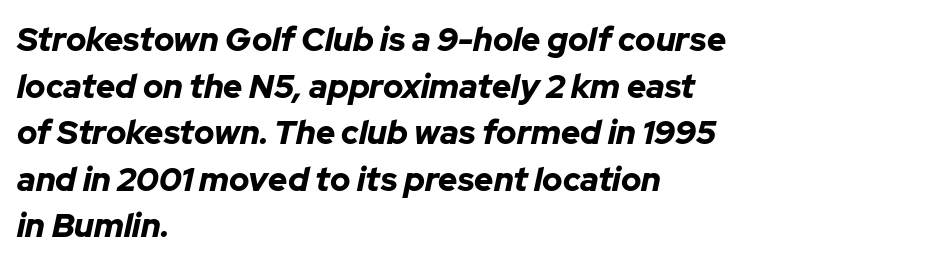
Q: Is the text bold? A: Yes.
Q: Is the text italic (slanted)? A: Yes, it leans right by about 12 degrees.
Q: Is the text underlined? A: No.
Q: How is the paragraph aligned? A: Left-aligned.
Q: Is the spacing between letters normal or unusually wide? A: Normal.
Q: Is the spacing between lines tight, normal or loose? A: Normal.
Q: Width (condensed, normal, or wide)? A: Normal.
Q: Stroke contrast? A: Low.
Q: x-height? A: Medium.
Q: Monospaced? A: No.
